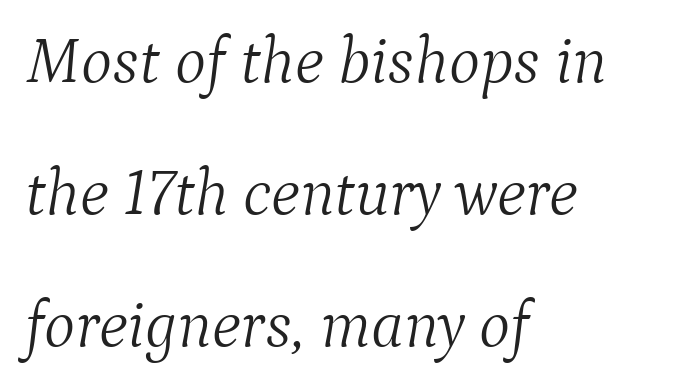
The image shows 66 px light serif type, italic (leaning right); set left-aligned, loose line spacing (2.0x), normal letter spacing, not underlined; medium stroke contrast and a medium x-height.
